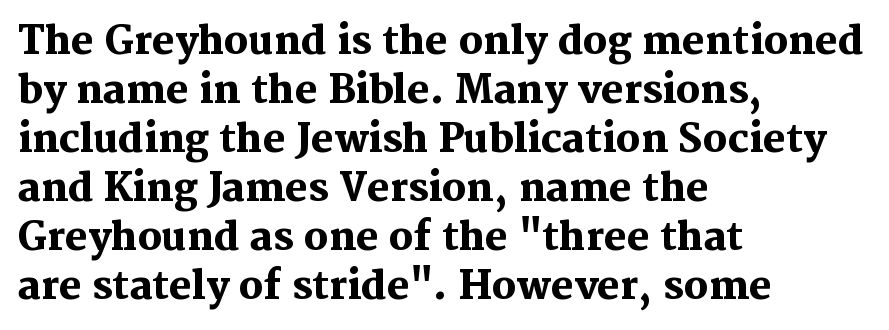
Q: Is the text bold? A: Yes.
Q: Is the text italic (slanted)? A: No, it is upright.
Q: Is the typeface a serif or a sans-serif typeface? A: Serif.
Q: Is the text underlined? A: No.
Q: How is the paragraph aligned? A: Left-aligned.
Q: Is the spacing between letters normal or unusually wide? A: Normal.
Q: Is the spacing between lines tight, normal or loose? A: Normal.
Q: Width (condensed, normal, or wide)? A: Normal.
Q: Stroke contrast? A: Medium.
Q: x-height? A: Medium.
Q: Monospaced? A: No.
